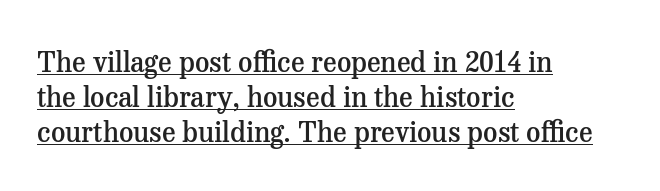
The image shows 28 px semibold serif type, upright; set left-aligned, normal line spacing (1.25x), normal letter spacing, underlined; medium stroke contrast and a medium x-height.
